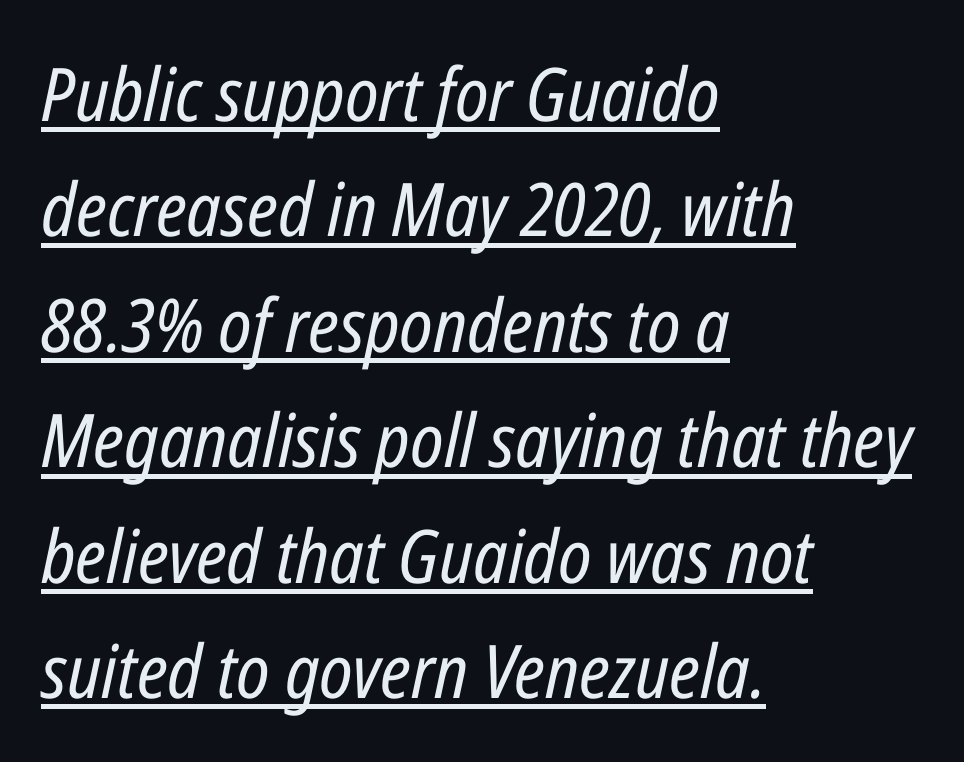
{"italic": "yes", "lean": "right", "slant_degrees": 12, "bold": "no", "weight": "regular", "width": "condensed", "stroke_contrast": "low", "x_height": "medium", "monospaced": "no", "underline": "yes", "align": "left", "line_spacing": "normal", "line_spacing_ratio": 1.56, "letter_spacing": "normal", "letter_spacing_em": 0.0, "glyph_px": 74}
